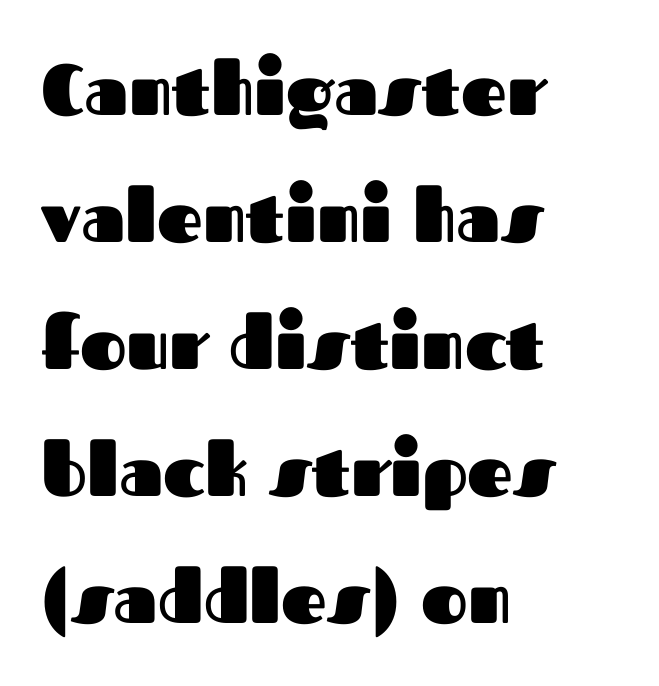
The image shows 71 px heavy sans-serif type, upright; set left-aligned, line spacing 1.79x, normal letter spacing, not underlined; medium stroke contrast and a medium x-height.
